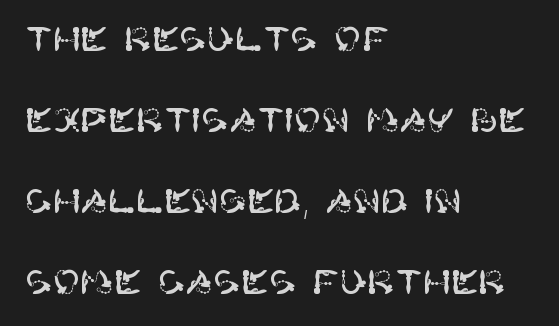
The image shows 33 px sans-serif type, upright; set left-aligned, loose line spacing (2.45x), normal letter spacing, not underlined; high stroke contrast and a large x-height.
